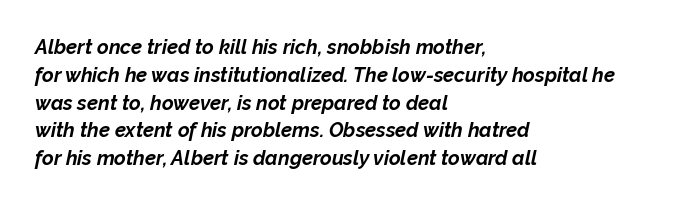
{"italic": "yes", "lean": "right", "slant_degrees": 12, "bold": "yes", "underline": "no", "align": "left", "line_spacing": "normal", "line_spacing_ratio": 1.39, "letter_spacing": "normal", "letter_spacing_em": 0.0, "glyph_px": 20}
